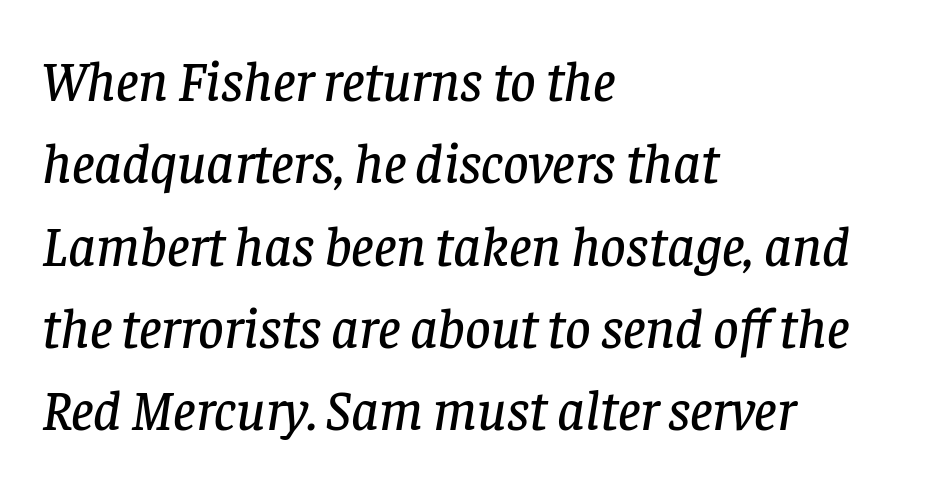
{"serif": "yes", "italic": "yes", "lean": "right", "slant_degrees": 8, "width": "normal", "stroke_contrast": "low", "x_height": "large", "monospaced": "no", "underline": "no", "align": "left", "line_spacing": "normal", "line_spacing_ratio": 1.47, "letter_spacing": "normal", "letter_spacing_em": 0.0, "glyph_px": 56}
